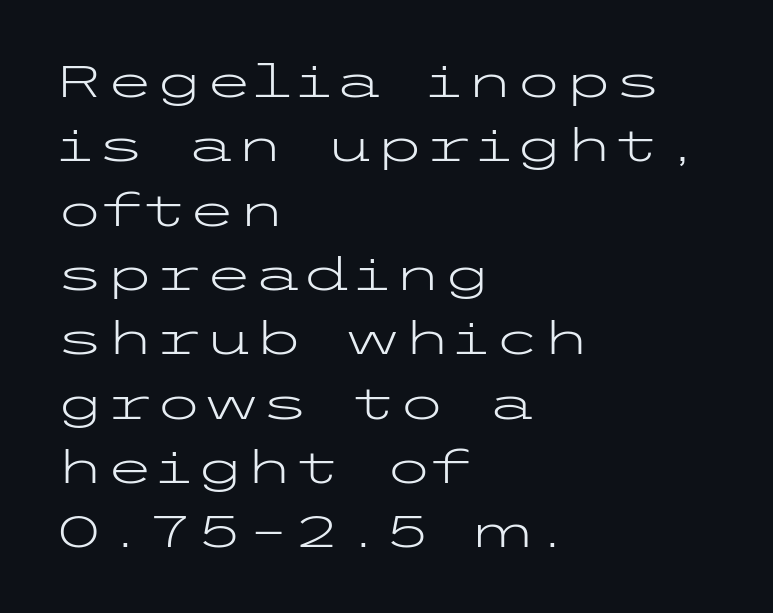
Unmarked baselines from the first word to the last. Does the lettering tilt? It doesn't — this is upright. Is there much room between lines? A standard amount, neither cramped nor airy. Grotesque or geometric, the face here clearly has no serifs. The strokes are not fattened; the text isn't bold. If you drew a ruler down the left edge, every line would touch it.
